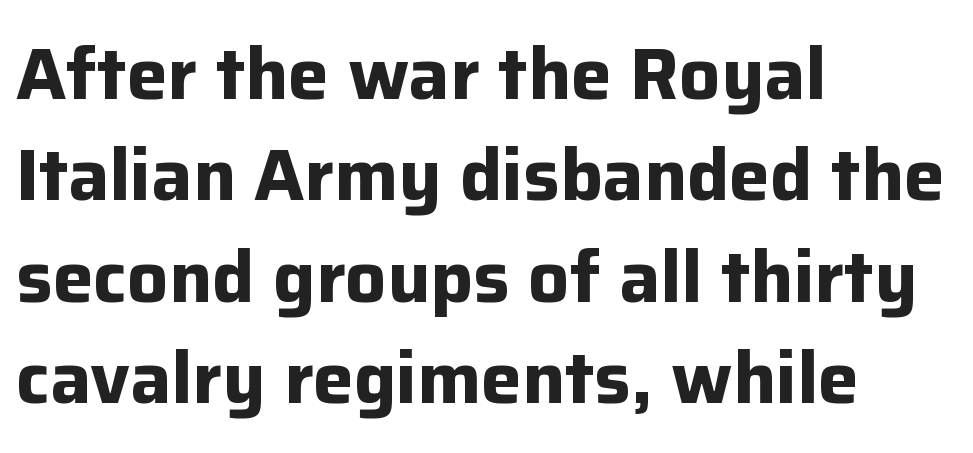
Q: Is the text bold? A: Yes.
Q: Is the text italic (slanted)? A: No, it is upright.
Q: Is the typeface a serif or a sans-serif typeface? A: Sans-serif.
Q: Is the text underlined? A: No.
Q: How is the paragraph aligned? A: Left-aligned.
Q: Is the spacing between letters normal or unusually wide? A: Normal.
Q: Is the spacing between lines tight, normal or loose? A: Normal.
Q: Width (condensed, normal, or wide)? A: Normal.
Q: Stroke contrast? A: Low.
Q: x-height? A: Medium.
Q: Monospaced? A: No.
